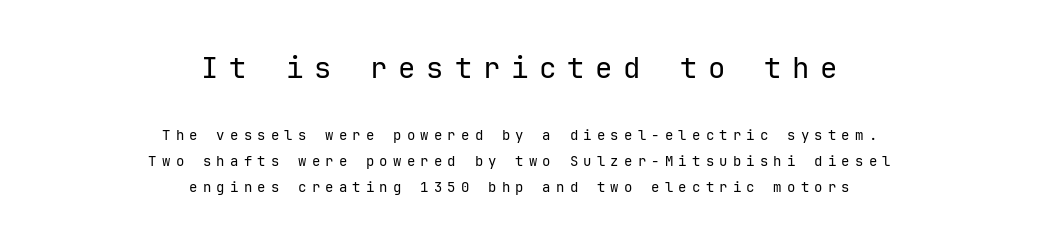
Look at the glyph heights: the upper group is clearly the bigger setting. These lines are composed in type without serifs. In CSS terms this would be text-align: center. A typesetter would call this heavily tracked-out type. The letters stand straight up with perfectly vertical stems.
